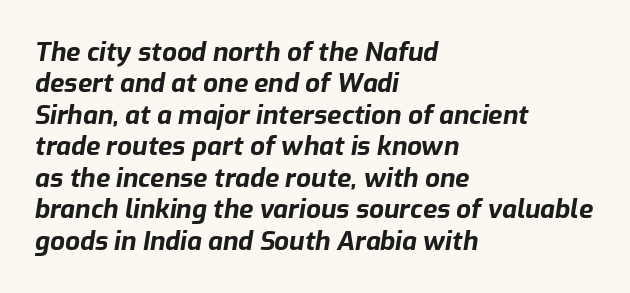
Q: Is the text bold? A: Yes.
Q: Is the text italic (slanted)? A: Yes, it leans right by about 9 degrees.
Q: Is the text underlined? A: No.
Q: How is the paragraph aligned? A: Left-aligned.
Q: Is the spacing between letters normal or unusually wide? A: Normal.
